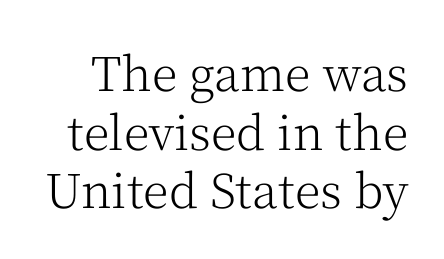
The line-height multiplier appears to be the usual default. The letters advance in unequal steps, a hallmark of proportional type. Words appear dense and cohesive because spacing is normal. This rendering features lettering with no underline. The letterforms sit at book weight or below.
